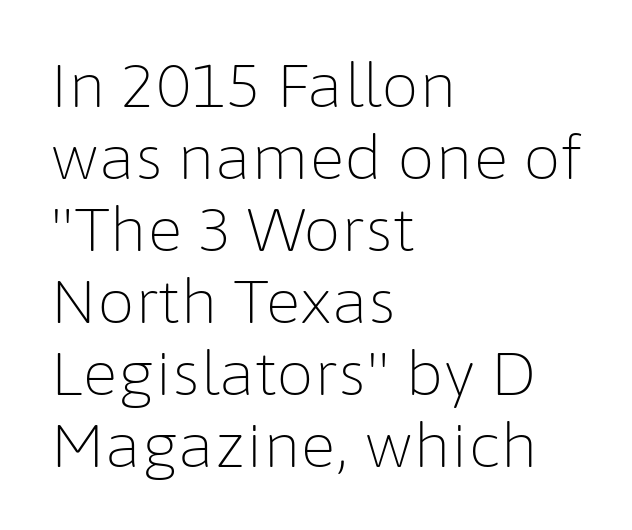
These lines are rendered in a variable-pitch font. Layout note: lines flush left. The weight would be labelled regular, book, light, or lighter still. This rendering leaves character spacing at its baseline value.
